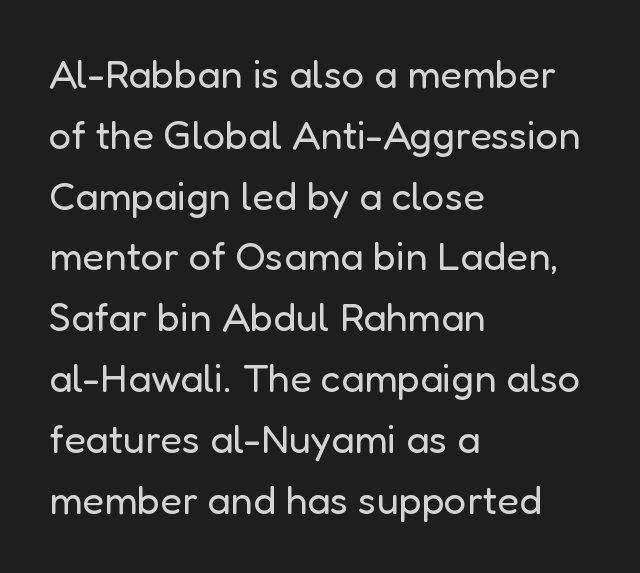
{"serif": "no", "italic": "no", "bold": "no", "weight": "regular", "width": "normal", "stroke_contrast": "low", "x_height": "medium", "monospaced": "no", "underline": "no", "align": "left", "line_spacing": "normal", "line_spacing_ratio": 1.52, "letter_spacing": "normal", "letter_spacing_em": 0.0, "glyph_px": 40}
